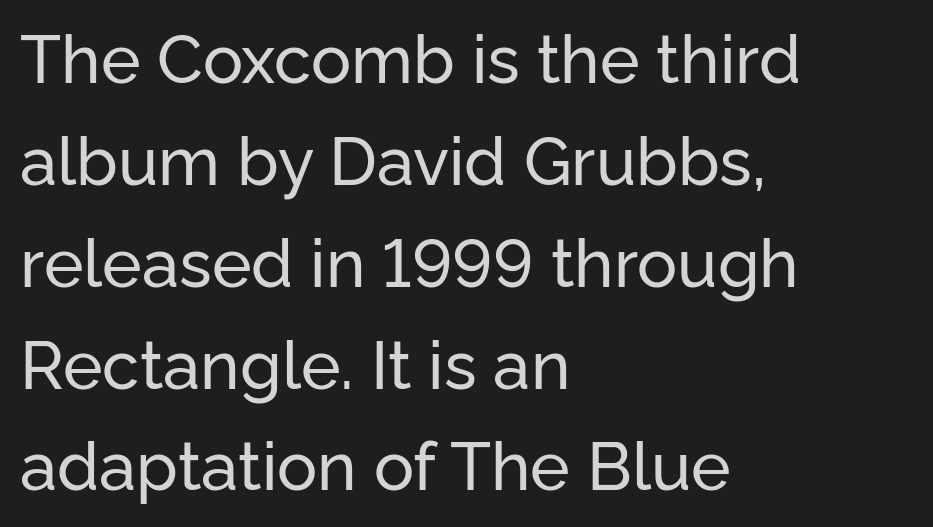
Classification — sans serif. Inter-character spacing is left at the font's built-in metrics. Proportional: the letters do not fall into vertical columns. Designer's note — italics off, roman on. Line spacing here is normal. This rendering uses left alignment, leaving the right contour irregular.
